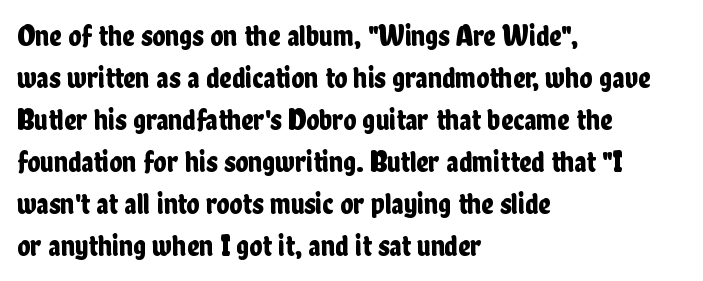
The image shows 30 px condensed sans-serif type, upright; set left-aligned, normal line spacing (1.4x), normal letter spacing, not underlined; low stroke contrast and a medium x-height.
